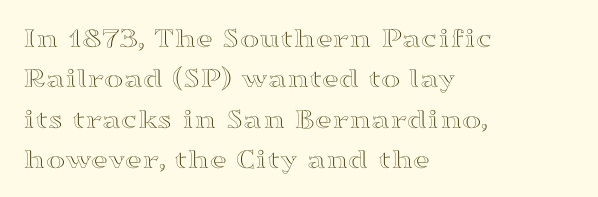
The tracking reads as untouched default to a designer's eye. The space directly below the letters is spotless. Posture: straight, roman, zero tilt. Casual observation: everything's shoved over to the left.
